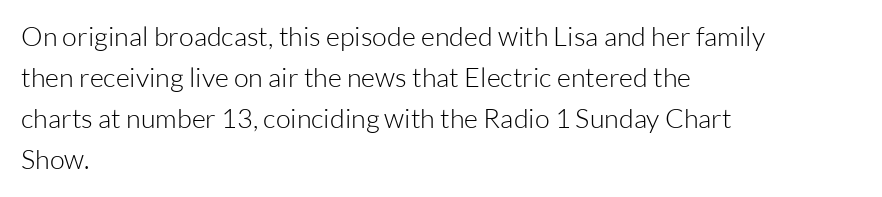
{"italic": "no", "bold": "no", "underline": "no", "align": "left", "line_spacing": "normal", "line_spacing_ratio": 1.52, "letter_spacing": "normal", "letter_spacing_em": 0.0, "glyph_px": 27}
